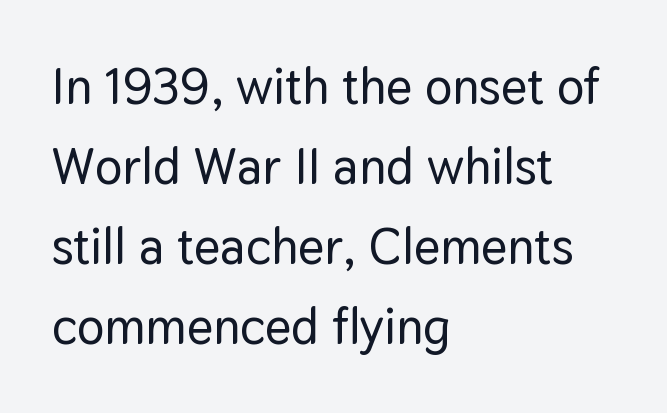
The image shows 51 px sans-serif type, upright; set left-aligned, normal line spacing (1.57x), normal letter spacing, not underlined; low stroke contrast and a medium x-height.
